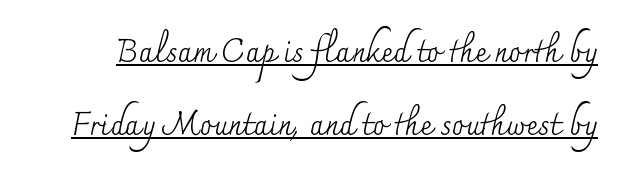
{"serif": "yes", "bold": "no", "weight": "regular", "width": "normal", "stroke_contrast": "medium", "x_height": "small", "monospaced": "no", "underline": "yes", "line_spacing": "loose", "line_spacing_ratio": 2.35, "letter_spacing": "normal", "letter_spacing_em": 0.0, "glyph_px": 31}
